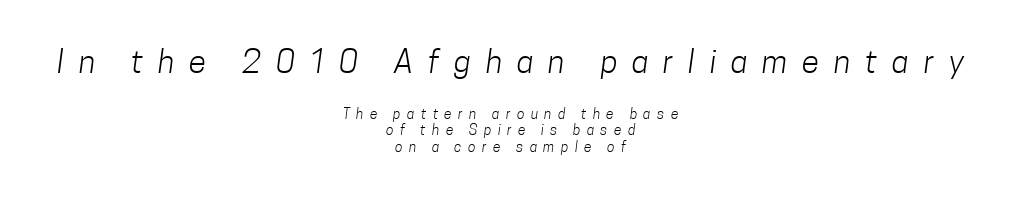
Bare-footed words on every line. Proportional: the letters do not fall into vertical columns. Casual observation: everything's sitting right in the middle. Weight: not bold — regular or lighter. Regarding serifs, this sample does without them.
